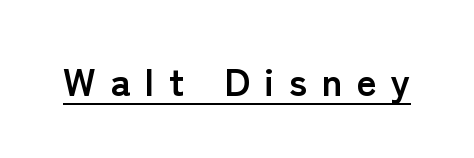
This is heavy type, rendered in bold. The rendering uses natural spacing where letterforms have individual widths. The axis of the letterforms is exactly vertical. Grotesque or geometric, the face here clearly has no serifs. This sample carries an underscore along the baseline area. Substantial extra tracking has been applied to these lines.
